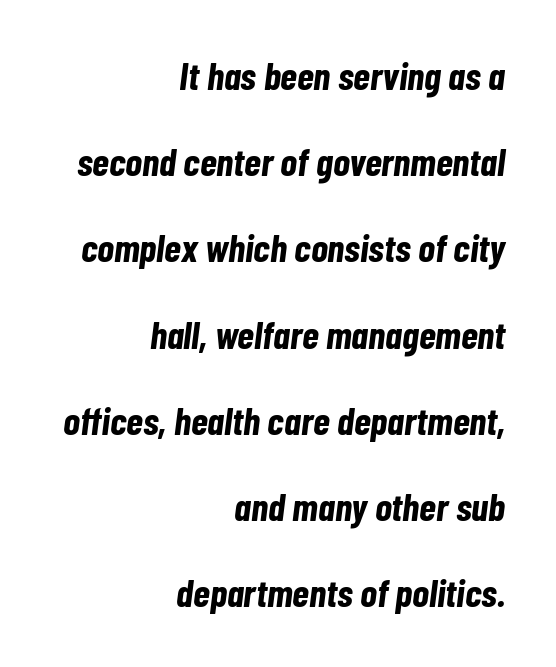
{"italic": "yes", "lean": "right", "slant_degrees": 7, "bold": "yes", "weight": "bold", "width": "condensed", "stroke_contrast": "low", "x_height": "medium", "monospaced": "no", "underline": "no", "align": "right", "line_spacing": "loose", "line_spacing_ratio": 2.21, "letter_spacing": "normal", "letter_spacing_em": 0.0, "glyph_px": 39}
